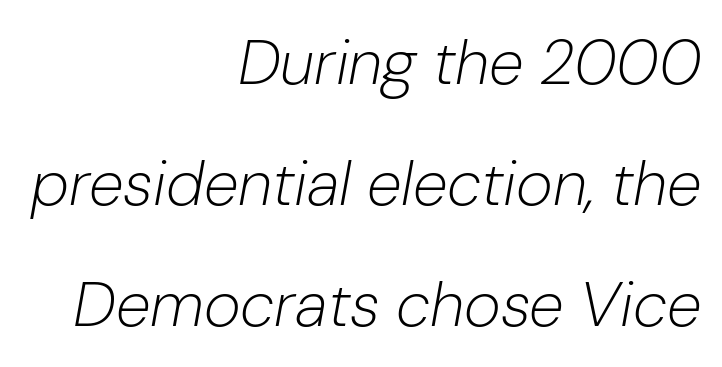
{"italic": "yes", "lean": "right", "slant_degrees": 10, "bold": "no", "weight": "light", "width": "normal", "stroke_contrast": "low", "x_height": "medium", "monospaced": "no", "underline": "no", "align": "right", "line_spacing": "loose", "line_spacing_ratio": 1.92, "letter_spacing": "normal", "letter_spacing_em": 0.0, "glyph_px": 63}
